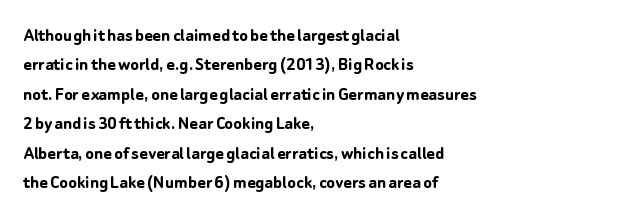
Q: Is the text bold? A: Yes.
Q: Is the text italic (slanted)? A: No, it is upright.
Q: Is the text underlined? A: No.
Q: How is the paragraph aligned? A: Left-aligned.
Q: Is the spacing between letters normal or unusually wide? A: Normal.
Q: Is the spacing between lines tight, normal or loose? A: Normal.
